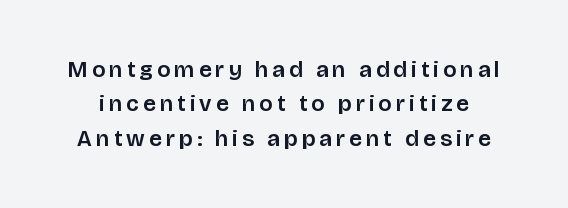
The letters stand upright; this is a roman face. The foot of each line stays bare and open. The rendering uses a moderate line-height, typical for paragraphs.
